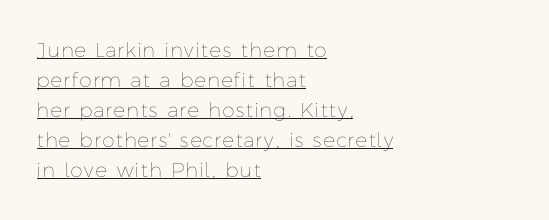
The cut favours lightness, reaching ordinary text weight at its darkest. This sample keeps an unexceptional amount of space between lines. Teacher's note: observe the even left margin — that is flush-left alignment. If you drew a line through each stem, it would be perfectly vertical. A typographer would call this underscored text.
